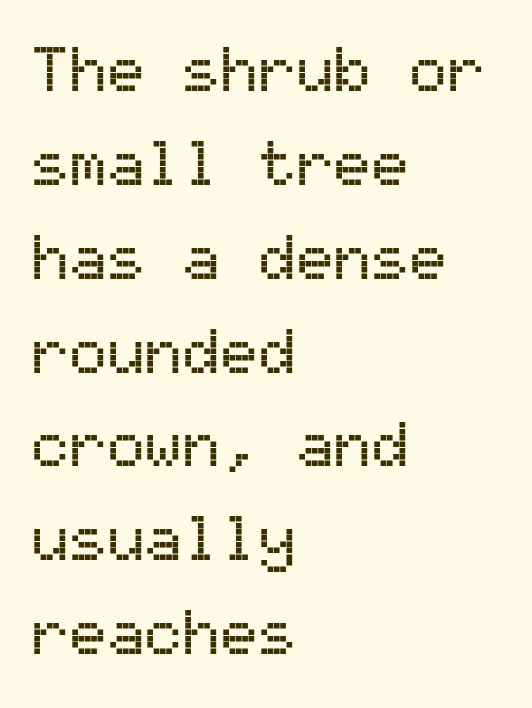
You could count columns in this text — the font is strictly monospaced. The rows are spaced the way most documents space them. Is the block centered? No — it sits flush against the left margin. The specimen omits any rule beneath the text block's lines. The gaps between neighbouring characters are ordinary and unremarkable. Observe the absence of serifs on each vertical stroke in this sample.
